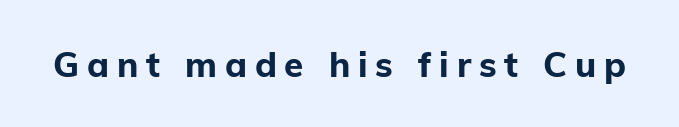
{"serif": "no", "italic": "no", "bold": "yes", "weight": "bold", "width": "normal", "stroke_contrast": "low", "x_height": "medium", "monospaced": "no", "underline": "no", "letter_spacing": "wide", "letter_spacing_em": 0.22, "glyph_px": 35}
